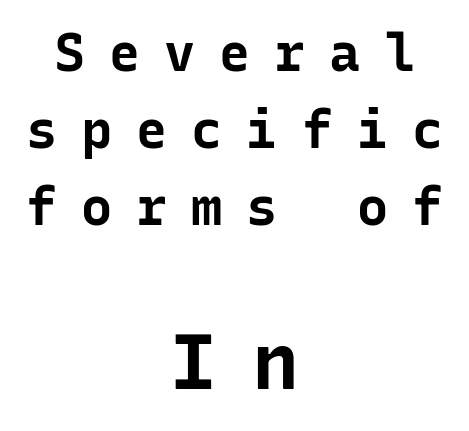
Each line is balanced around a shared central axis. The designer gave the closing block more size than the opening block. These lines sit exactly where default settings would place them. Observe the absence of serifs on each vertical stroke in this sample.
